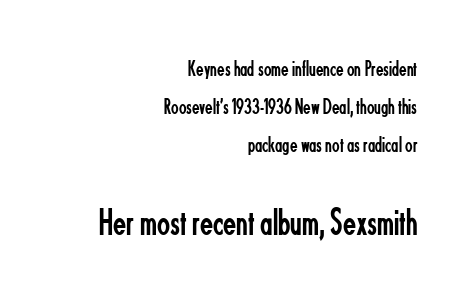
{"serif": "no", "italic": "no", "bold": "no", "weight": "regular", "width": "condensed", "stroke_contrast": "low", "x_height": "small", "monospaced": "no", "underline": "no", "align": "right", "line_spacing_ratio": 1.72, "letter_spacing": "normal", "letter_spacing_em": 0.0, "larger_block": "second", "size_ratio": 1.73, "glyph_px": 38}
